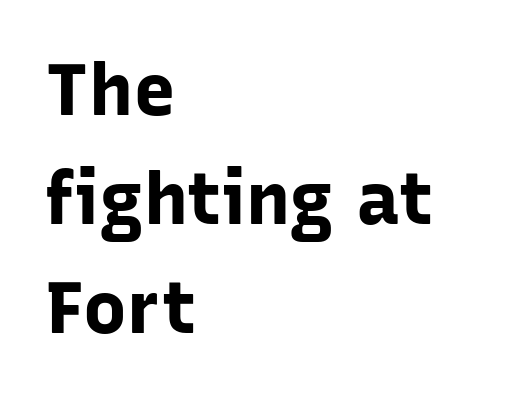
{"serif": "no", "italic": "no", "bold": "yes", "weight": "bold", "width": "normal", "stroke_contrast": "low", "x_height": "medium", "monospaced": "no", "underline": "no", "align": "left", "line_spacing": "normal", "line_spacing_ratio": 1.49, "letter_spacing": "normal", "letter_spacing_em": 0.0, "glyph_px": 73}
